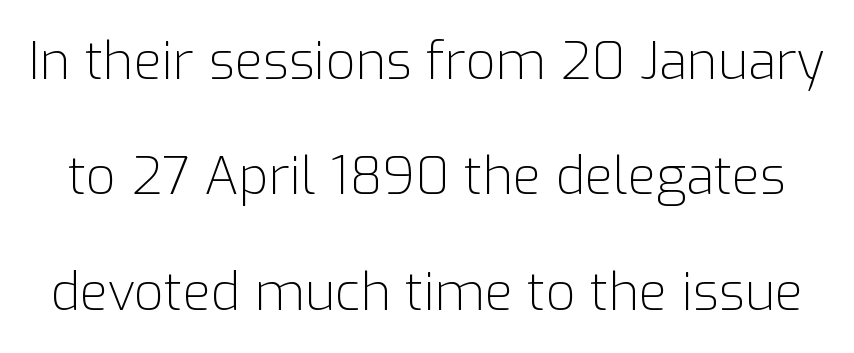
{"serif": "no", "italic": "no", "bold": "no", "weight": "light", "width": "normal", "stroke_contrast": "low", "x_height": "medium", "monospaced": "no", "underline": "no", "line_spacing": "loose", "line_spacing_ratio": 2.22, "letter_spacing": "normal", "letter_spacing_em": 0.0, "glyph_px": 52}
